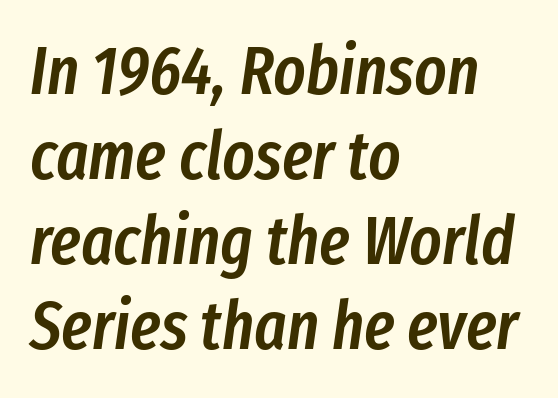
The image shows 68 px semibold, condensed type, italic (leaning right); set left-aligned, normal line spacing (1.25x), normal letter spacing, not underlined; low stroke contrast and a medium x-height.
